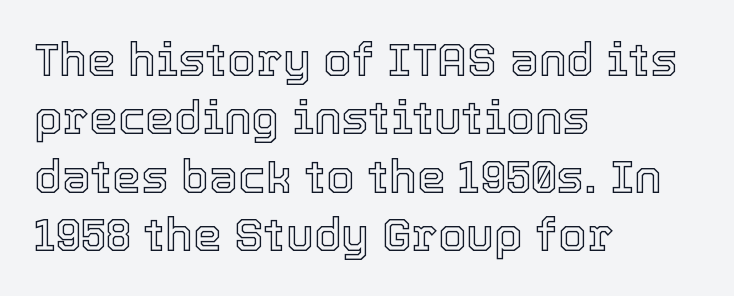
Bare-footed words on every line. Is this a fixed-width face? No — the glyphs have proportional, varying widths. The setting favours the left margin, as ordinary paragraphs usually do. The letterforms sit shoulder to shoulder at normal distance. The vertical gap from one line to the next is medium. Italic: no, the glyphs are upright roman.
